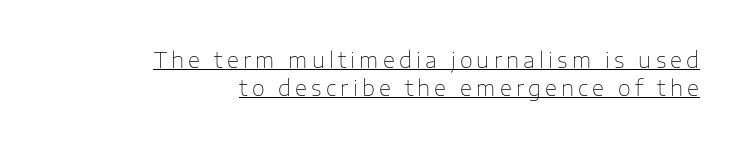
Q: Is the text bold? A: No.
Q: Is the text italic (slanted)? A: No, it is upright.
Q: Is the text underlined? A: Yes.
Q: How is the paragraph aligned? A: Right-aligned.
Q: Is the spacing between letters normal or unusually wide? A: Unusually wide.
Q: Is the spacing between lines tight, normal or loose? A: Normal.
